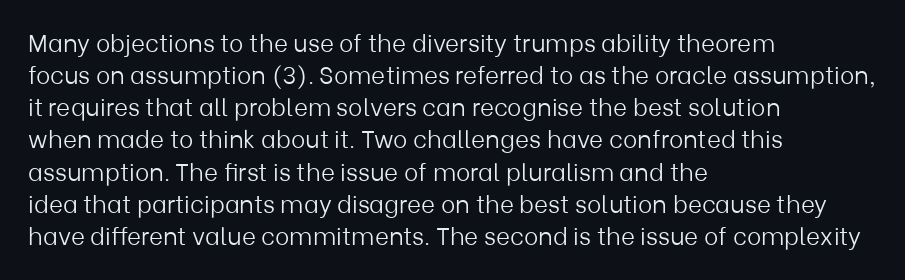
The strip under each line holds only bare page. You could call the tracking neutral — neither tight nor loose. Where is the straight margin? On the left. Upright lettering throughout. The weight tops out at a normal text grade.
